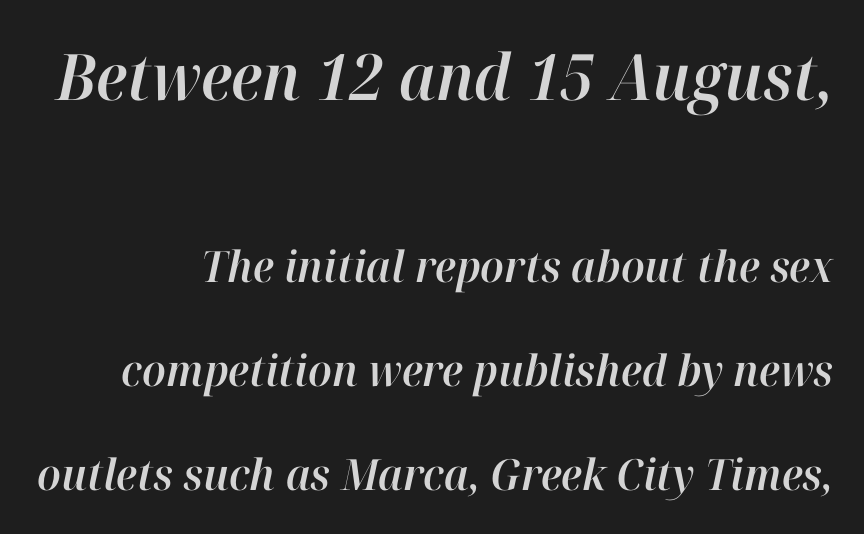
The image shows 64 px text type, italic (leaning right); set right-aligned, loose line spacing (2.41x), normal letter spacing, not underlined; the first (top) block is 1.49x larger; high stroke contrast and a medium x-height.
